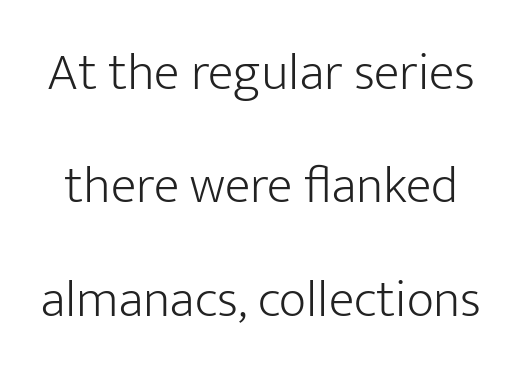
Q: Is the text bold? A: No.
Q: Is the text italic (slanted)? A: No, it is upright.
Q: Is the typeface a serif or a sans-serif typeface? A: Sans-serif.
Q: Is the text underlined? A: No.
Q: Is the spacing between letters normal or unusually wide? A: Normal.
Q: Is the spacing between lines tight, normal or loose? A: Loose.
Q: Width (condensed, normal, or wide)? A: Normal.
Q: Stroke contrast? A: Low.
Q: x-height? A: Medium.
Q: Monospaced? A: No.
